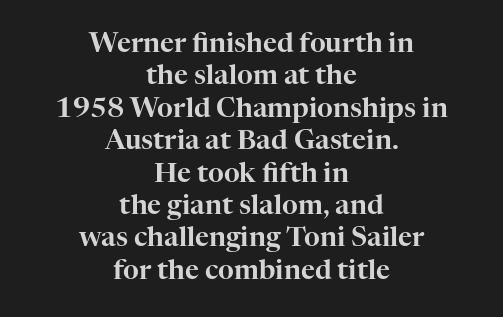
The passage is arranged like a title page — every line centered. Vertical strokes here are truly vertical. Underline: absent. These lines keep a tight, regular rhythm from letter to letter.
